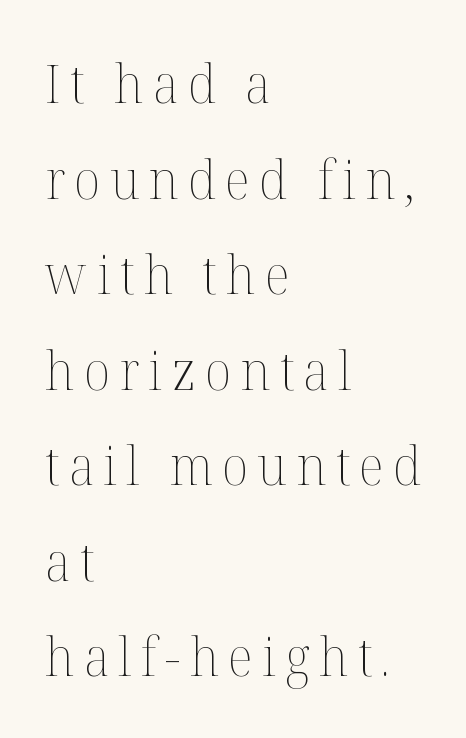
Q: Is the text bold? A: No.
Q: Is the text italic (slanted)? A: No, it is upright.
Q: Is the text underlined? A: No.
Q: How is the paragraph aligned? A: Left-aligned.
Q: Width (condensed, normal, or wide)? A: Normal.
Q: Stroke contrast? A: Medium.
Q: x-height? A: Medium.
Q: Monospaced? A: No.
